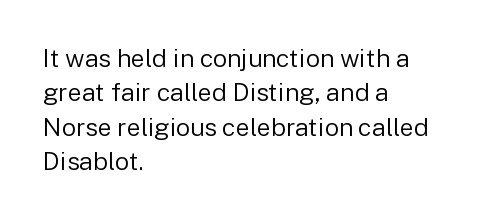
The image shows 25 px text type, upright; set left-aligned, normal line spacing (1.38x), normal letter spacing, not underlined.
